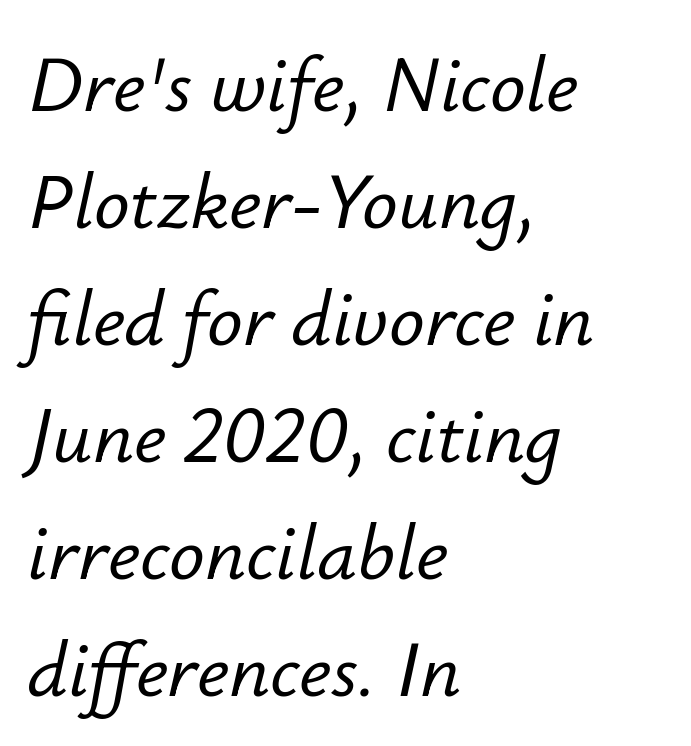
{"italic": "yes", "lean": "right", "slant_degrees": 12, "width": "normal", "stroke_contrast": "low", "x_height": "small", "monospaced": "no", "underline": "no", "align": "left", "line_spacing": "normal", "line_spacing_ratio": 1.48, "letter_spacing": "normal", "letter_spacing_em": 0.0, "glyph_px": 79}
